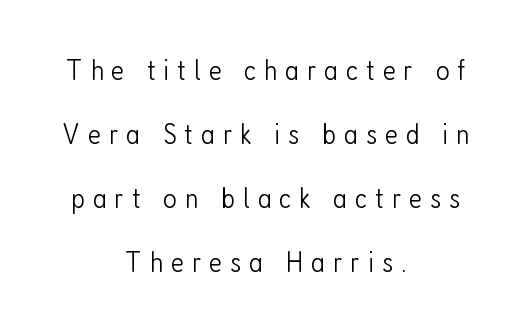
Q: Is the text bold? A: No.
Q: Is the text italic (slanted)? A: No, it is upright.
Q: Is the typeface a serif or a sans-serif typeface? A: Sans-serif.
Q: Is the text underlined? A: No.
Q: How is the paragraph aligned? A: Centered.
Q: Is the spacing between letters normal or unusually wide? A: Unusually wide.
Q: Is the spacing between lines tight, normal or loose? A: Loose.
Q: Width (condensed, normal, or wide)? A: Condensed.
Q: Stroke contrast? A: Low.
Q: x-height? A: Medium.
Q: Monospaced? A: No.
